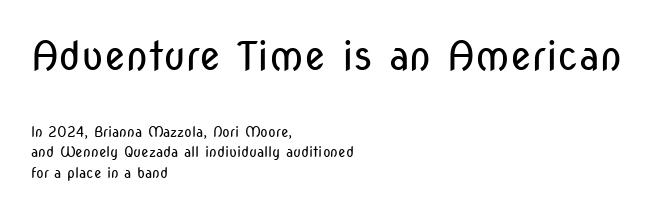
Two sizes are in play, and the larger belongs to the first block. Is the letter spacing exaggerated? No — it looks like the ordinary default. Short and long lines alike share a common starting point at left. Evenly set lines give the paragraph a standard silhouette. Characters remain perfectly vertical along every line. This rendering employs a face without finishing strokes, i.e., a sans-serif.
